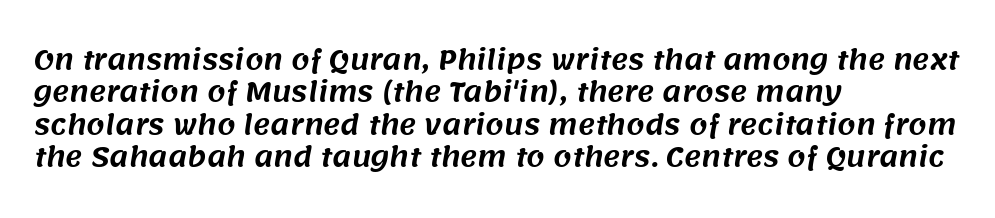
{"underline": "no", "align": "left", "line_spacing": "normal", "line_spacing_ratio": 1.25, "letter_spacing": "normal", "letter_spacing_em": 0.0, "glyph_px": 26}
